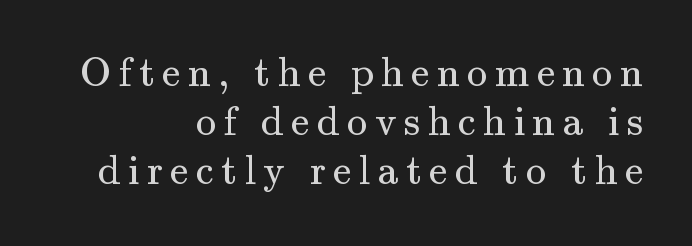
Q: Is the text bold? A: No.
Q: Is the text italic (slanted)? A: No, it is upright.
Q: Is the typeface a serif or a sans-serif typeface? A: Serif.
Q: Is the text underlined? A: No.
Q: How is the paragraph aligned? A: Right-aligned.
Q: Width (condensed, normal, or wide)? A: Normal.
Q: Stroke contrast? A: Medium.
Q: x-height? A: Small.
Q: Monospaced? A: No.
